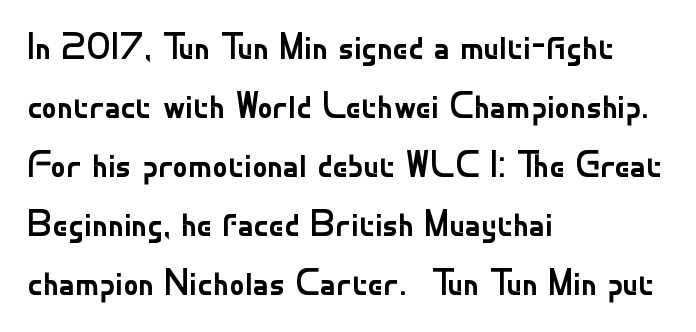
Observe the absence of serifs on each vertical stroke in this sample. Upright lettering throughout. Character widths vary here, with narrow letters taking less room than wide ones. The face used here is rendered with its standard letterfit.
